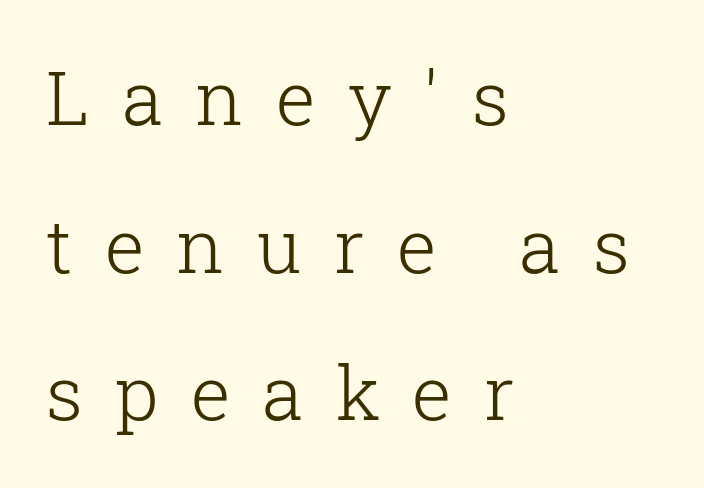
{"serif": "yes", "italic": "no", "bold": "no", "weight": "light", "width": "normal", "stroke_contrast": "low", "x_height": "medium", "monospaced": "no", "underline": "no", "align": "left", "line_spacing": "loose", "line_spacing_ratio": 1.97, "letter_spacing": "wide", "letter_spacing_em": 0.43, "glyph_px": 75}
